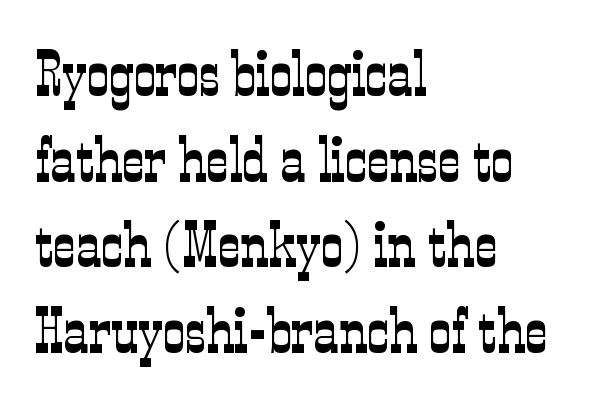
Each line starts at the same left margin while the right side varies. The letters advance in unequal steps, a hallmark of proportional type. Compared with a typical body face, this is equally light or lighter still. Examine the stroke ends and you'll spot serifs. Letters rest on an invisible, unmarked baseline.
